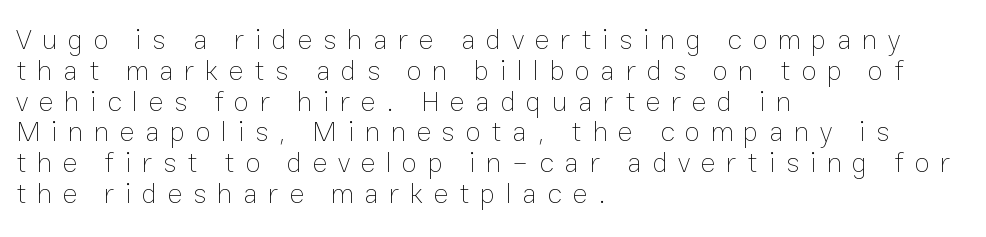
Varying glyph widths throughout — classic text-font behaviour. A typesetter would call this heavily tracked-out type. Beneath every word, the page is bare. Weight class: somewhere from thin through regular. The paragraph has a hard left edge and a soft right edge.
